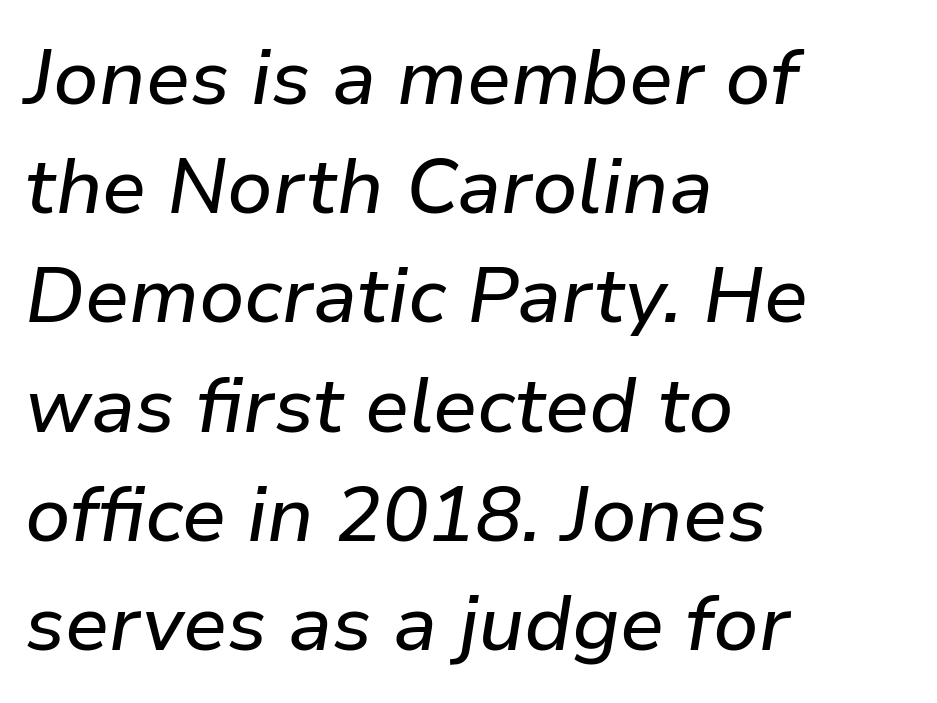
The image shows 78 px text type, italic (leaning right); set left-aligned, normal line spacing (1.4x), normal letter spacing, not underlined; low stroke contrast and a medium x-height.
